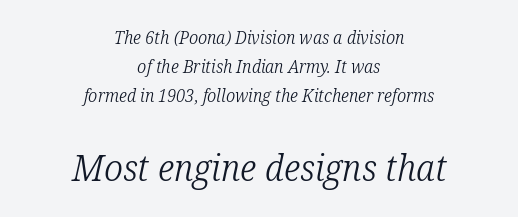
The image shows 37 px light, condensed serif type, italic (leaning right); set centered, normal line spacing (1.62x), normal letter spacing, not underlined; the second (bottom) block is 2.06x larger; low stroke contrast and a medium x-height.
